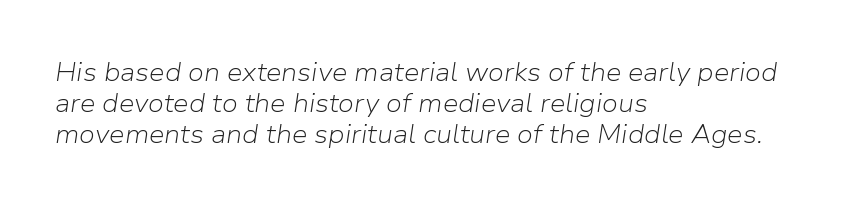
{"italic": "yes", "lean": "right", "slant_degrees": 9, "bold": "no", "underline": "no", "align": "left", "line_spacing_ratio": 1.24, "letter_spacing": "normal", "letter_spacing_em": 0.0, "glyph_px": 25}
